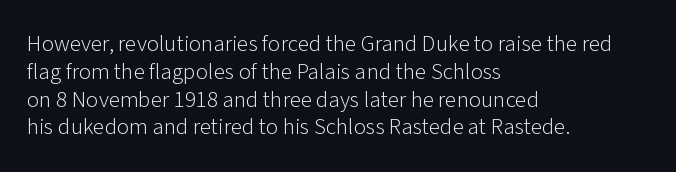
Italic: no, the glyphs are upright roman. Typeset ragged right — the left edge is the straight one. The gaps between neighbouring characters are ordinary and unremarkable. No letter is thick-stroked: the sample isn't bold. Lines of text with bare space underneath.
